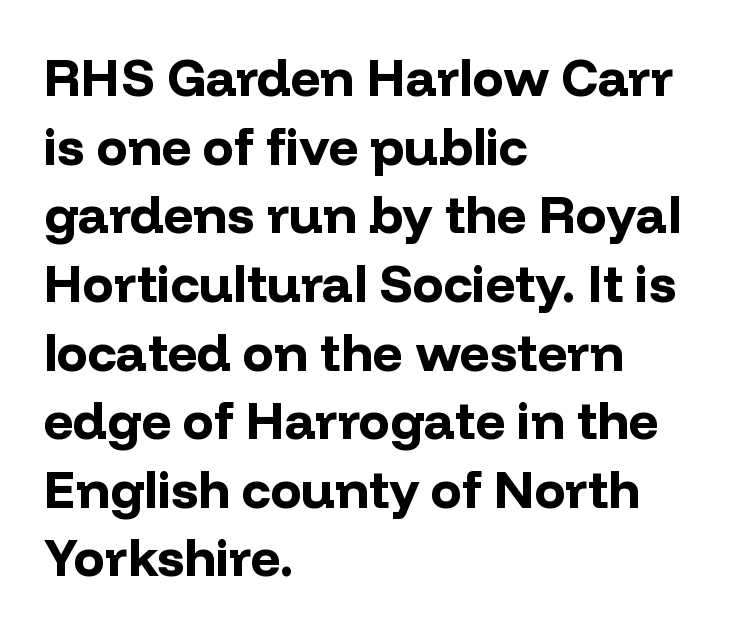
This sample uses an upright cut, with every glyph sitting square on the baseline. Is the type bold? Yes — the strokes are clearly thick and heavy. Glyph-to-glyph distance matches everyday printed text. This sample uses a sans-serif face. Notice how descenders clear the ascenders below comfortably — that's standard leading.
